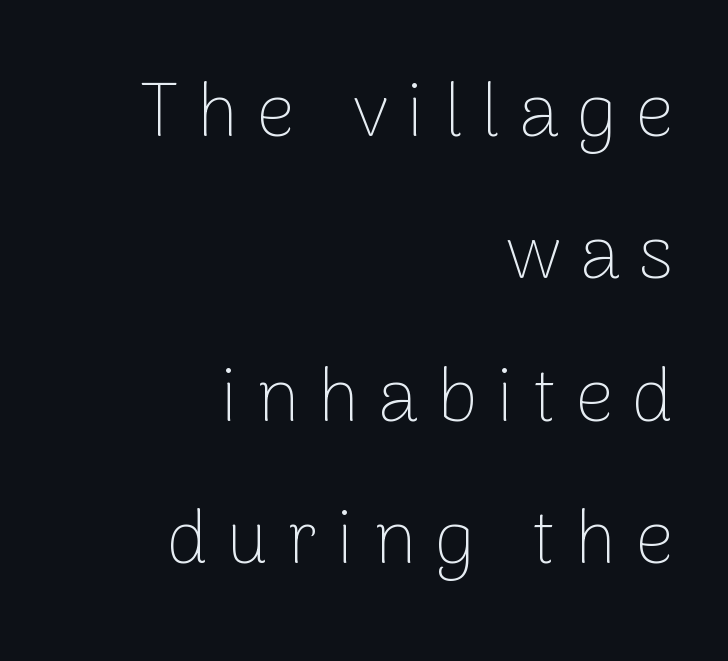
The image shows 75 px thin sans-serif type, upright; set right-aligned, loose line spacing (1.9x), unusually wide letter spacing (+0.25 em), not underlined; low stroke contrast and a medium x-height.
